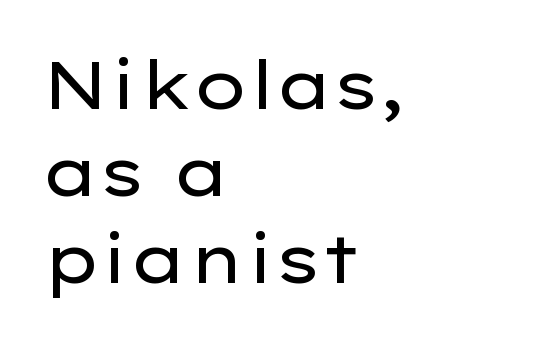
Quick note: interline space is typical. Between one letter and the next there's only the usual sliver of space. The weight tops out at a normal text grade. Any mark beneath the type? The region is blank. The designer went with a sans here, leaving each stem footless.
